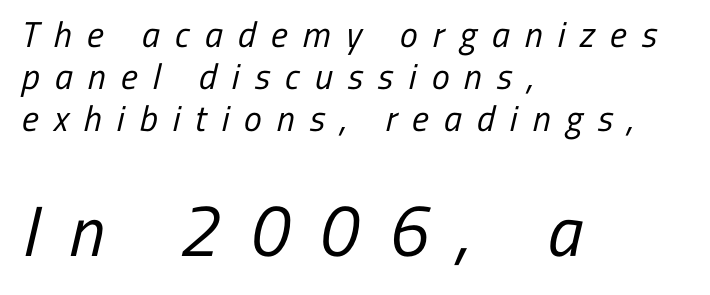
The image shows 71 px regular-weight, condensed sans-serif type; set left-aligned, line spacing 1.17x, unusually wide letter spacing (+0.42 em), not underlined; the second (bottom) block is 1.97x larger; low stroke contrast and a medium x-height.
